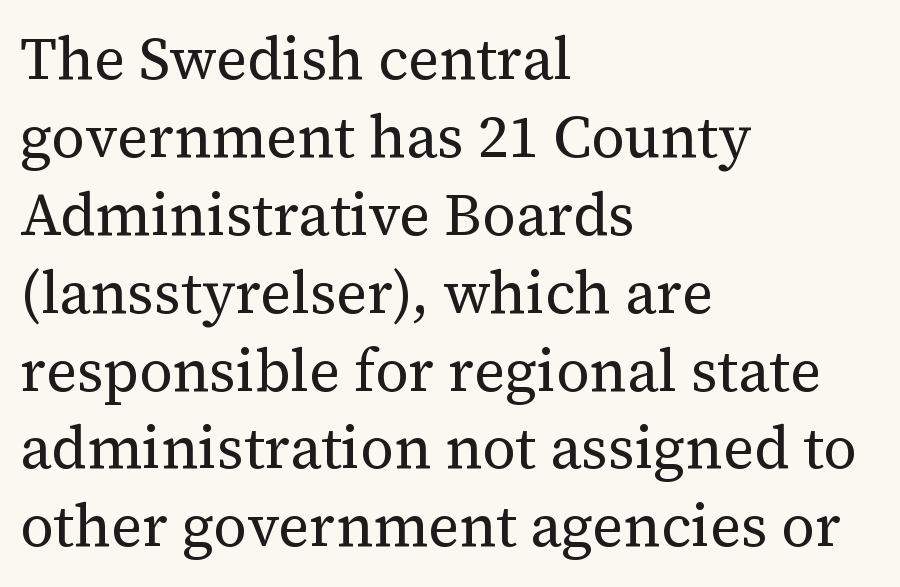
Q: Is the text bold? A: No.
Q: Is the text italic (slanted)? A: No, it is upright.
Q: Is the typeface a serif or a sans-serif typeface? A: Serif.
Q: Is the text underlined? A: No.
Q: How is the paragraph aligned? A: Left-aligned.
Q: Is the spacing between letters normal or unusually wide? A: Normal.
Q: Is the spacing between lines tight, normal or loose? A: Normal.
Q: Width (condensed, normal, or wide)? A: Normal.
Q: Stroke contrast? A: Medium.
Q: x-height? A: Medium.
Q: Monospaced? A: No.
